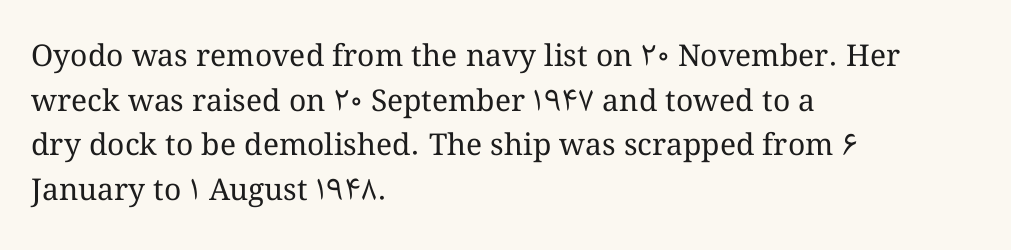
The image shows 30 px regular-weight type, upright; set left-aligned, normal line spacing (1.49x), normal letter spacing, not underlined; medium stroke contrast and a medium x-height.
